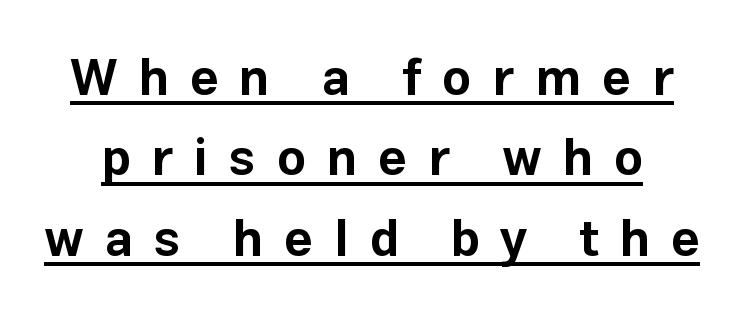
{"serif": "no", "italic": "no", "bold": "yes", "weight": "bold", "width": "normal", "stroke_contrast": "low", "x_height": "medium", "monospaced": "no", "underline": "yes", "line_spacing": "normal", "line_spacing_ratio": 1.61, "letter_spacing": "wide", "letter_spacing_em": 0.42, "glyph_px": 50}
